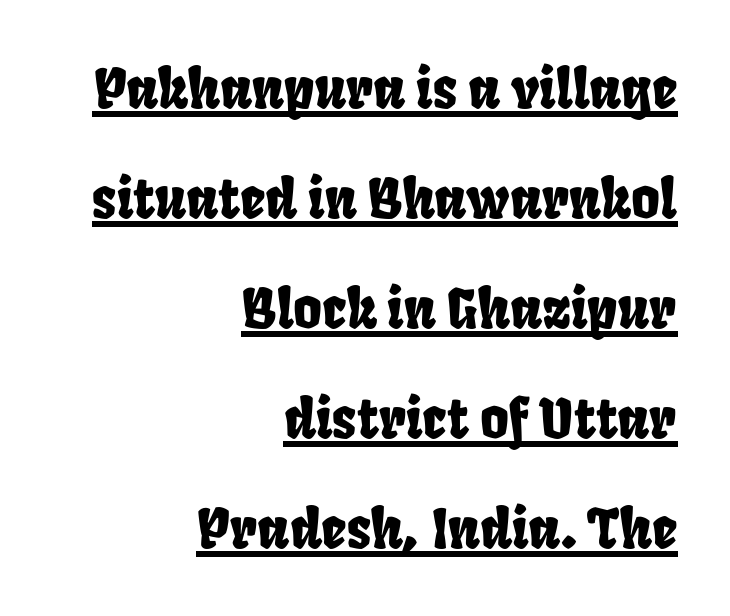
Q: Is the typeface a serif or a sans-serif typeface? A: Sans-serif.
Q: Is the text underlined? A: Yes.
Q: How is the paragraph aligned? A: Right-aligned.
Q: Is the spacing between letters normal or unusually wide? A: Normal.
Q: Is the spacing between lines tight, normal or loose? A: Loose.
Q: Width (condensed, normal, or wide)? A: Condensed.
Q: Stroke contrast? A: Low.
Q: x-height? A: Large.
Q: Monospaced? A: No.
